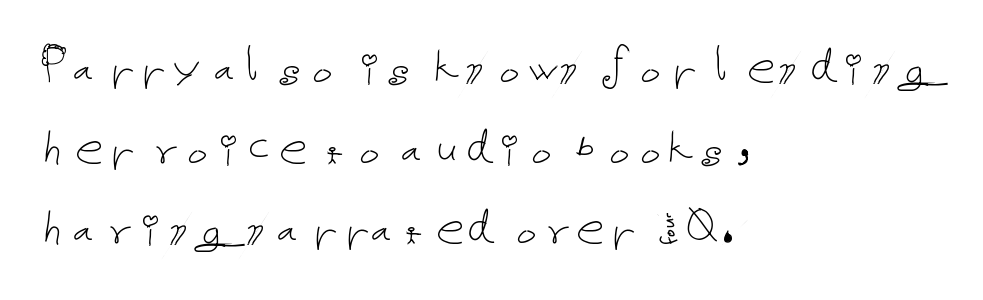
Q: Is the text bold? A: No.
Q: Is the text italic (slanted)? A: No, it is upright.
Q: Is the text underlined? A: No.
Q: How is the paragraph aligned? A: Left-aligned.
Q: Is the spacing between letters normal or unusually wide? A: Normal.
Q: Is the spacing between lines tight, normal or loose? A: Normal.
Q: Width (condensed, normal, or wide)? A: Normal.
Q: Stroke contrast? A: Low.
Q: x-height? A: Medium.
